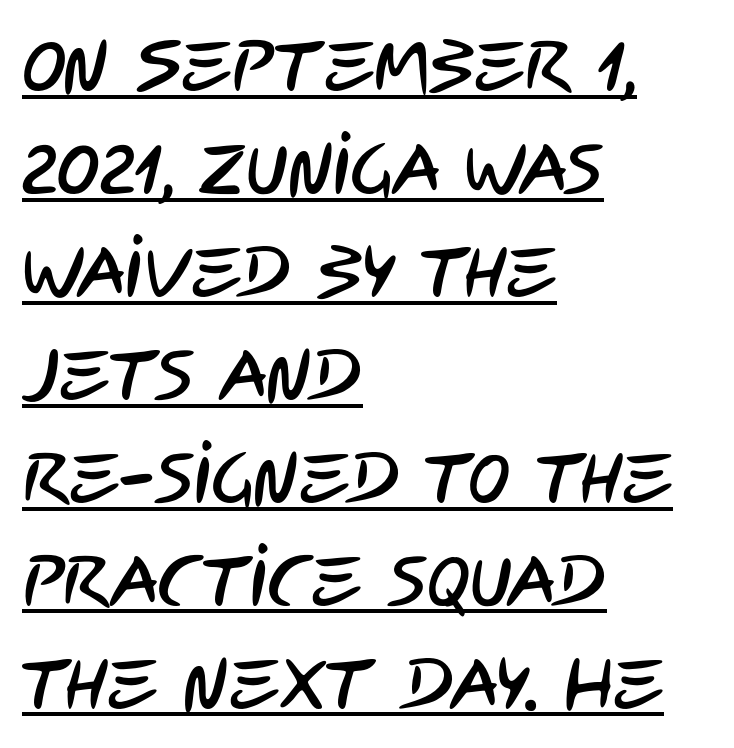
Is this a fixed-width face? No — the glyphs have proportional, varying widths. One-word summary of the alignment: left. The words here are underlined. The font family rendered here belongs to the sans-serif group.
